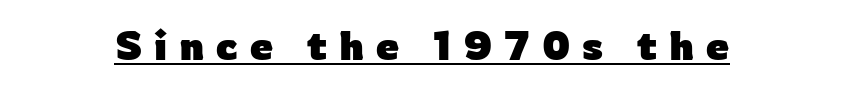
{"serif": "no", "italic": "no", "bold": "yes", "weight": "heavy", "width": "normal", "stroke_contrast": "low", "x_height": "medium", "monospaced": "no", "underline": "yes", "letter_spacing": "wide", "letter_spacing_em": 0.29, "glyph_px": 41}
